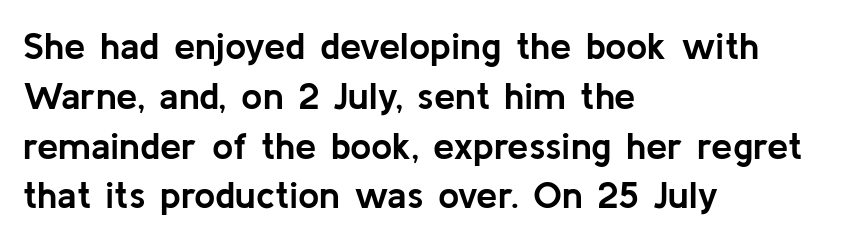
{"serif": "no", "italic": "no", "bold": "yes", "weight": "semibold", "width": "normal", "stroke_contrast": "low", "x_height": "medium", "monospaced": "no", "underline": "no", "align": "left", "line_spacing": "normal", "line_spacing_ratio": 1.31, "letter_spacing": "normal", "letter_spacing_em": 0.0, "glyph_px": 38}
